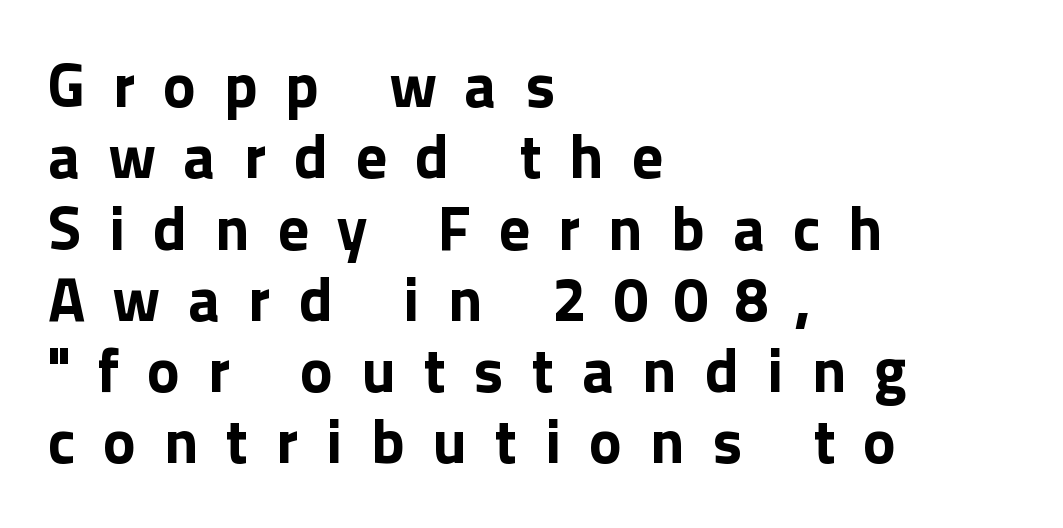
Unmarked baselines from the first word to the last. Posture: straight, roman, zero tilt. Leading: reduced. Students, this is bold: see how much ink each stroke carries.
